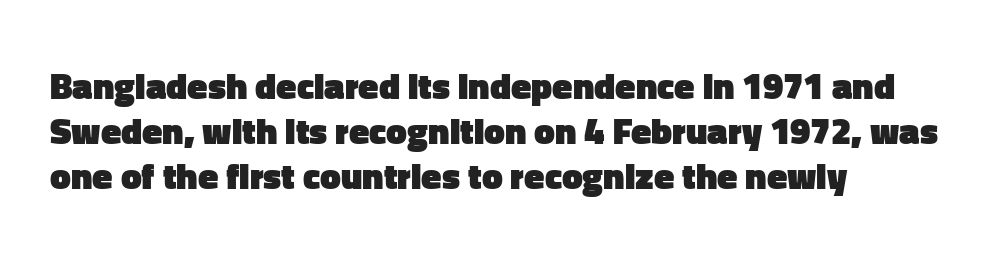
Q: Is the text bold? A: Yes.
Q: Is the text italic (slanted)? A: No, it is upright.
Q: Is the typeface a serif or a sans-serif typeface? A: Sans-serif.
Q: Is the text underlined? A: No.
Q: How is the paragraph aligned? A: Left-aligned.
Q: Is the spacing between letters normal or unusually wide? A: Normal.
Q: Width (condensed, normal, or wide)? A: Normal.
Q: Stroke contrast? A: Low.
Q: x-height? A: Medium.
Q: Monospaced? A: No.
